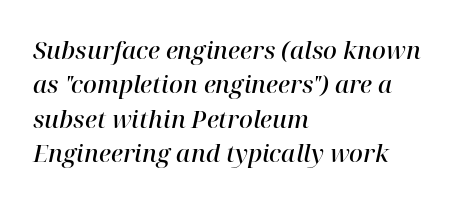
Q: Is the text bold? A: Semi-bold.
Q: Is the text italic (slanted)? A: Yes, it leans right by about 12 degrees.
Q: Is the text underlined? A: No.
Q: How is the paragraph aligned? A: Left-aligned.
Q: Is the spacing between letters normal or unusually wide? A: Normal.
Q: Is the spacing between lines tight, normal or loose? A: Normal.
